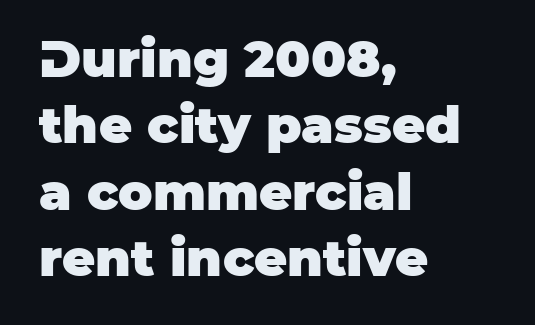
Q: Is the text bold? A: Yes.
Q: Is the text italic (slanted)? A: No, it is upright.
Q: Is the typeface a serif or a sans-serif typeface? A: Sans-serif.
Q: Is the text underlined? A: No.
Q: How is the paragraph aligned? A: Left-aligned.
Q: Is the spacing between letters normal or unusually wide? A: Normal.
Q: Is the spacing between lines tight, normal or loose? A: Normal.
Q: Width (condensed, normal, or wide)? A: Normal.
Q: Stroke contrast? A: Low.
Q: x-height? A: Large.
Q: Monospaced? A: No.
